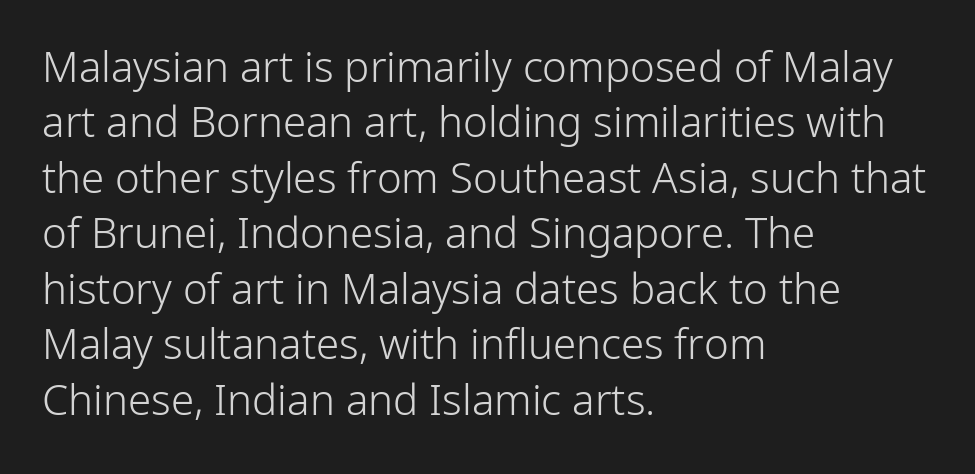
{"serif": "no", "italic": "no", "bold": "no", "weight": "light", "width": "normal", "stroke_contrast": "low", "x_height": "medium", "monospaced": "no", "underline": "no", "align": "left", "line_spacing": "normal", "line_spacing_ratio": 1.32, "letter_spacing": "normal", "letter_spacing_em": 0.0, "glyph_px": 42}
